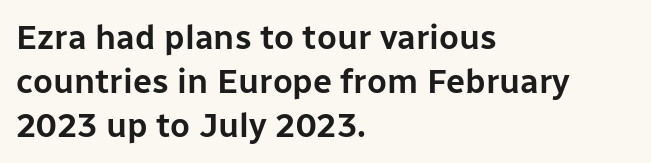
The passage shown is typeset with a sans-serif family. The rendering anchors every line to the left-hand side. Just letters on the line, the space beneath them empty. If you measured baseline to baseline, you'd find a middling distance. Is this a fixed-width face? No — the glyphs have proportional, varying widths. Every character sits straight up, as roman type does.
